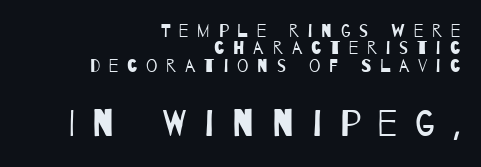
A clean baseline with only descenders dipping below it. You could not count columns in this text — the font is proportionally spaced. Here the second block reads like a headline and the first like body copy. The vertical gap from one line to the next is small. The characters display no serif detailing; their extremities are plain.
